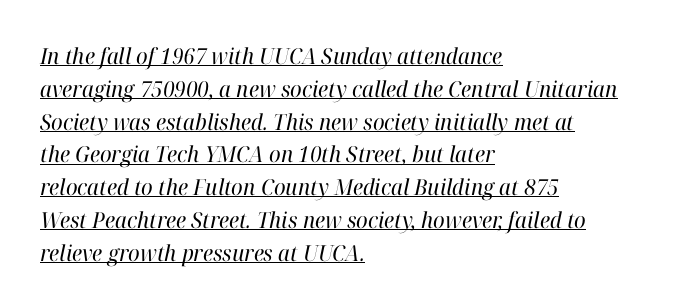
This sample is left-justified, so line endings fall wherever the words run out. On a weight scale, this lands at 450 or below. Slant detected: the letters are inclined. Here the glyphs are tracked normally, forming tight word shapes.
